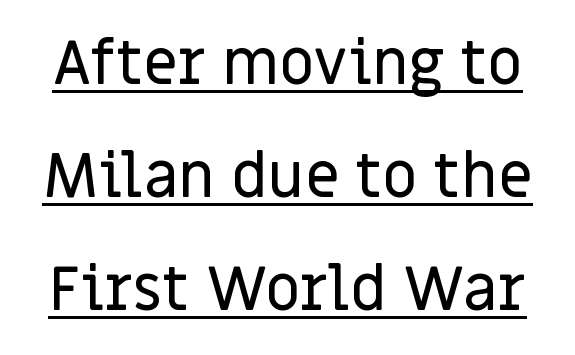
Type style note: lacks serifs. Characters follow at the spacing the type designer built in. This is the regular roman posture of the typeface. The glyphs are accompanied by a horizontal stroke just below them. The passage shown is typed in a proportional face where columns would drift.
